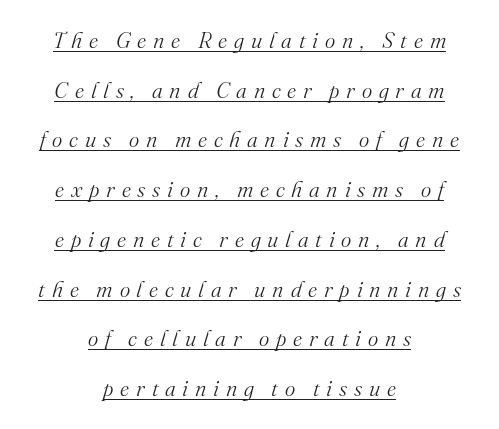
{"italic": "yes", "lean": "right", "slant_degrees": 16, "bold": "no", "underline": "yes", "align": "center", "line_spacing": "loose", "line_spacing_ratio": 2.26, "letter_spacing": "wide", "letter_spacing_em": 0.31, "glyph_px": 22}
